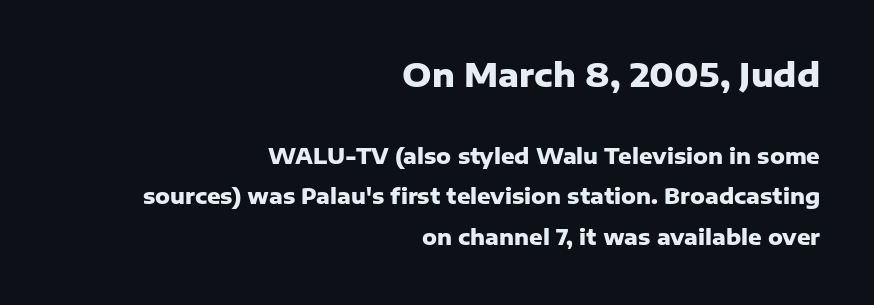
{"serif": "no", "italic": "no", "bold": "yes", "weight": "heavy", "width": "normal", "stroke_contrast": "low", "x_height": "medium", "monospaced": "no", "underline": "no", "align": "right", "line_spacing": "loose", "line_spacing_ratio": 1.94, "letter_spacing": "normal", "letter_spacing_em": 0.0, "larger_block": "first", "size_ratio": 1.52, "glyph_px": 32}
